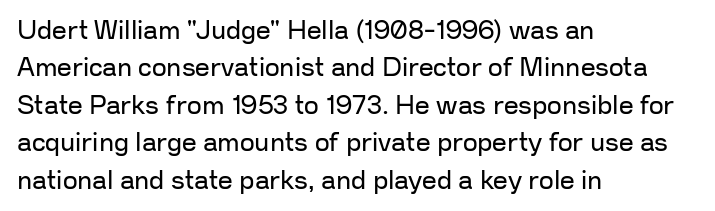
Is the letter spacing exaggerated? No — it looks like the ordinary default. This block has exactly the height ordinary leading produces. This is the regular roman posture of the typeface. Weight: not bold — regular or lighter.
